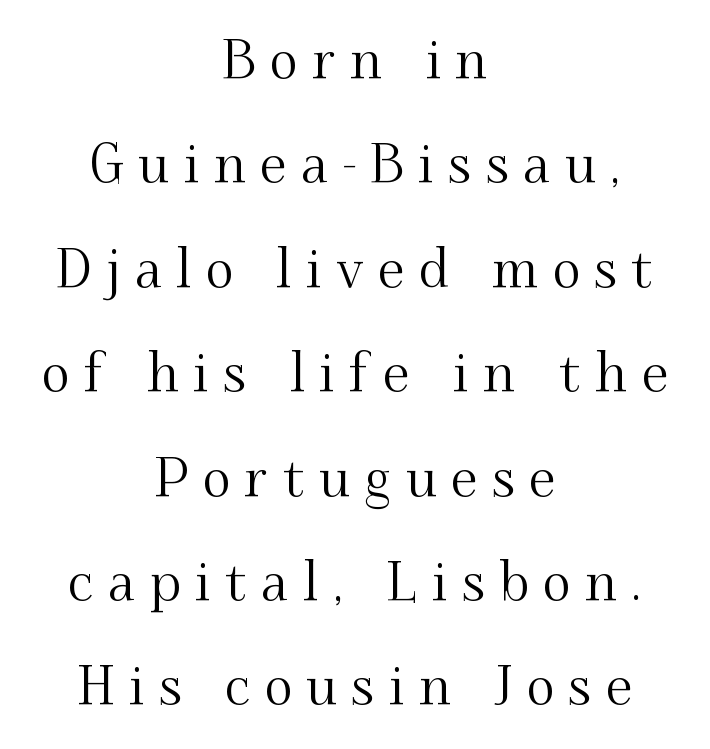
{"serif": "yes", "italic": "no", "width": "normal", "stroke_contrast": "medium", "x_height": "small", "monospaced": "no", "underline": "no", "align": "center", "line_spacing": "loose", "line_spacing_ratio": 1.97, "letter_spacing": "wide", "letter_spacing_em": 0.28, "glyph_px": 53}
